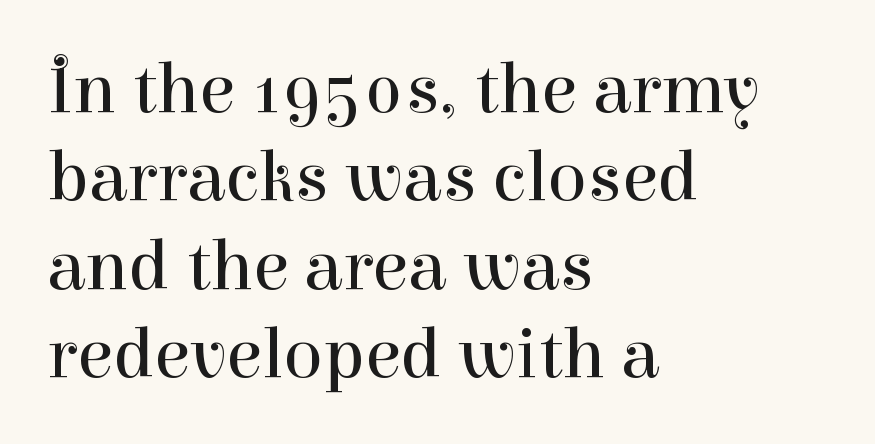
Q: Is the text bold? A: No.
Q: Is the text italic (slanted)? A: No, it is upright.
Q: Is the typeface a serif or a sans-serif typeface? A: Serif.
Q: Is the text underlined? A: No.
Q: How is the paragraph aligned? A: Left-aligned.
Q: Is the spacing between letters normal or unusually wide? A: Normal.
Q: Width (condensed, normal, or wide)? A: Normal.
Q: Stroke contrast? A: High.
Q: x-height? A: Medium.
Q: Monospaced? A: No.
